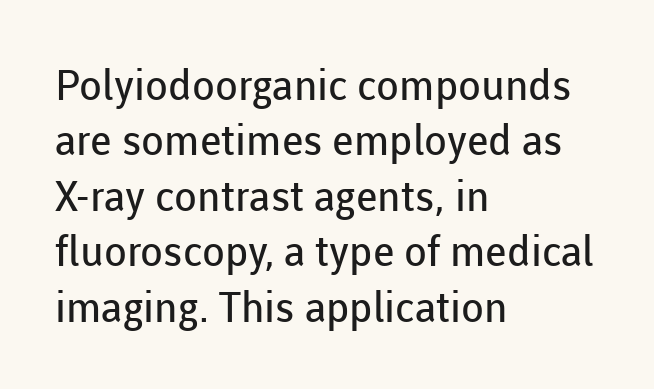
Q: Is the text bold? A: No.
Q: Is the text italic (slanted)? A: No, it is upright.
Q: Is the typeface a serif or a sans-serif typeface? A: Sans-serif.
Q: Is the text underlined? A: No.
Q: How is the paragraph aligned? A: Left-aligned.
Q: Is the spacing between letters normal or unusually wide? A: Normal.
Q: Is the spacing between lines tight, normal or loose? A: Normal.
Q: Width (condensed, normal, or wide)? A: Normal.
Q: Stroke contrast? A: Low.
Q: x-height? A: Medium.
Q: Monospaced? A: No.
